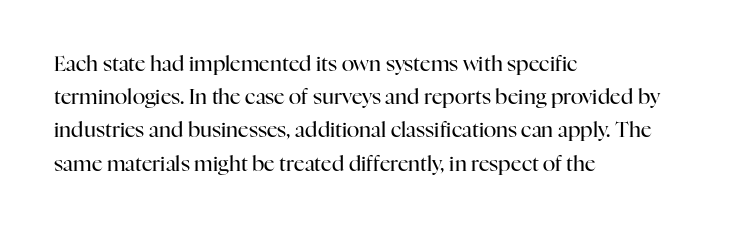
The face looks like a standard text weight, possibly lighter. Short and long lines alike share a common starting point at left. Vertically, the passage feels balanced, rows spaced as you'd expect. A bare baseline throughout the passage. Here the glyphs are tracked normally, forming tight word shapes.
